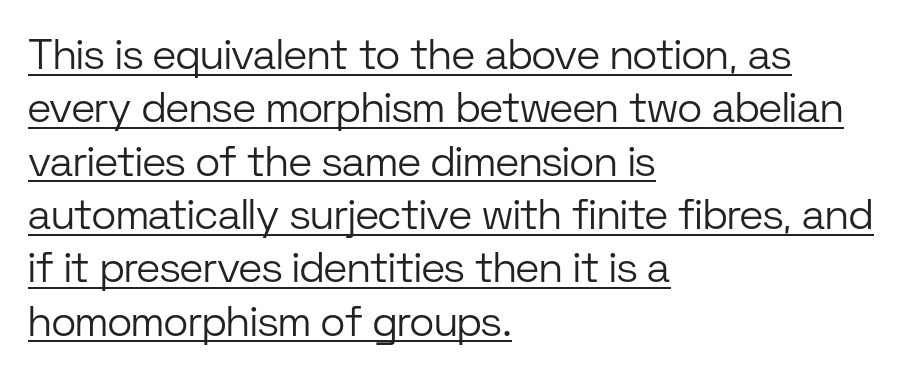
Q: Is the text bold? A: No.
Q: Is the text italic (slanted)? A: No, it is upright.
Q: Is the typeface a serif or a sans-serif typeface? A: Sans-serif.
Q: Is the text underlined? A: Yes.
Q: How is the paragraph aligned? A: Left-aligned.
Q: Is the spacing between letters normal or unusually wide? A: Normal.
Q: Is the spacing between lines tight, normal or loose? A: Normal.
Q: Width (condensed, normal, or wide)? A: Normal.
Q: Stroke contrast? A: Low.
Q: x-height? A: Medium.
Q: Monospaced? A: No.
